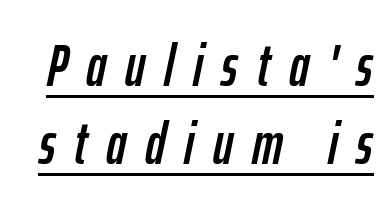
The image shows 59 px condensed type, italic (leaning right); set normal line spacing (1.33x), unusually wide letter spacing (+0.32 em), underlined; low stroke contrast and a medium x-height.
